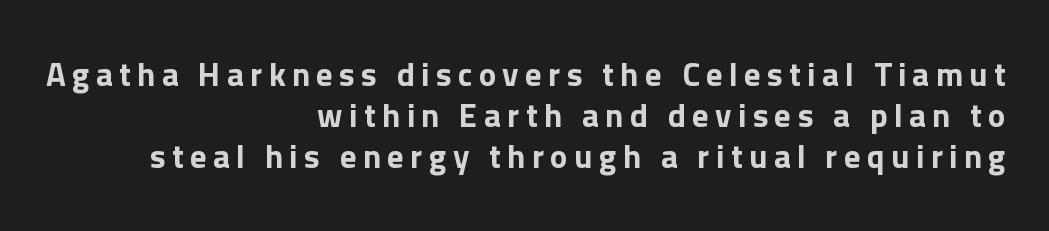
A typesetter would call this proportional, since set widths differ per character. Letterform terminals end flat and unadorned throughout the passage. Decoration check: the copy has no underline. It's the straight-up-and-down kind of type.
